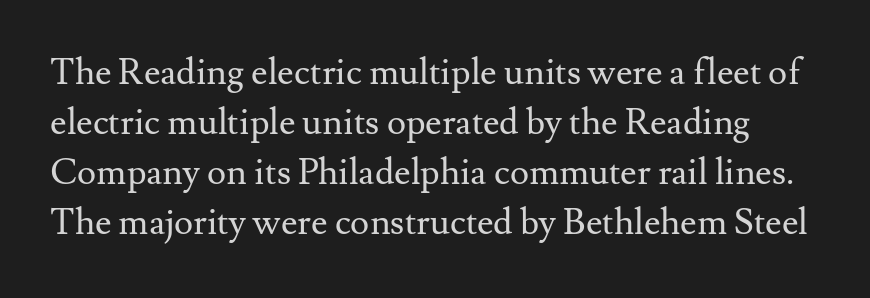
Does extra space separate the letters? No, they use regular spacing. Is this a heavy cut? Hardly; it is regular or lighter. A typesetter would call this proportional, since set widths differ per character. Every character sits straight up, as roman type does.
